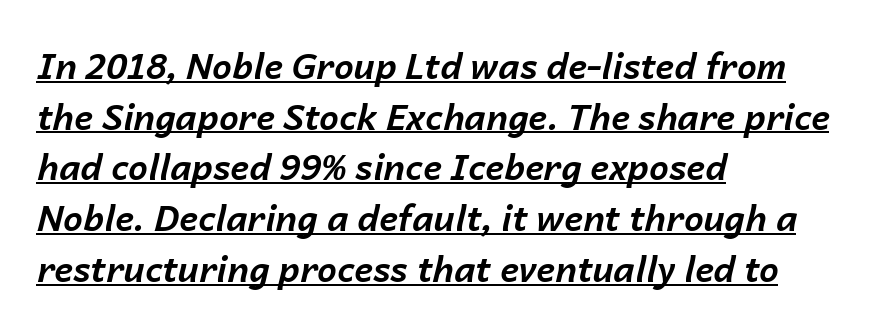
Q: Is the text bold? A: Yes.
Q: Is the text italic (slanted)? A: Yes, it leans right by about 14 degrees.
Q: Is the text underlined? A: Yes.
Q: How is the paragraph aligned? A: Left-aligned.
Q: Is the spacing between letters normal or unusually wide? A: Normal.
Q: Is the spacing between lines tight, normal or loose? A: Normal.
Q: Width (condensed, normal, or wide)? A: Normal.
Q: Stroke contrast? A: Low.
Q: x-height? A: Medium.
Q: Monospaced? A: No.
